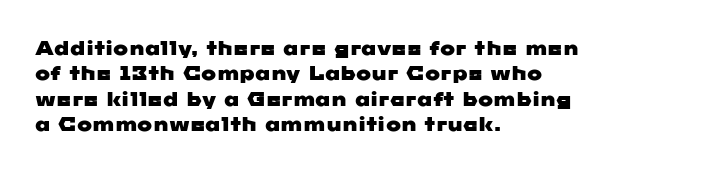
The gaps between neighbouring characters are ordinary and unremarkable. Interline gaps are of average width in this sample. One-word summary of the alignment: left. The gap between lines stays unmarked.
